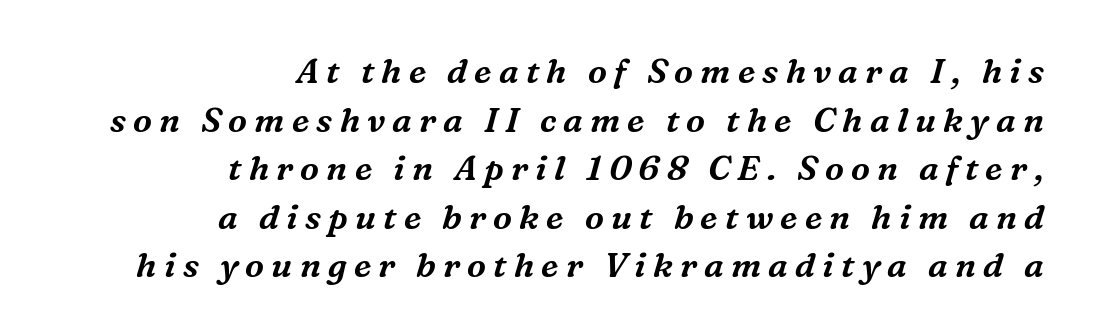
Q: Is the text italic (slanted)? A: Yes, it leans right by about 16 degrees.
Q: Is the typeface a serif or a sans-serif typeface? A: Serif.
Q: Is the text underlined? A: No.
Q: How is the paragraph aligned? A: Right-aligned.
Q: Is the spacing between letters normal or unusually wide? A: Unusually wide.
Q: Is the spacing between lines tight, normal or loose? A: Normal.
Q: Width (condensed, normal, or wide)? A: Normal.
Q: Stroke contrast? A: Medium.
Q: x-height? A: Medium.
Q: Monospaced? A: No.
